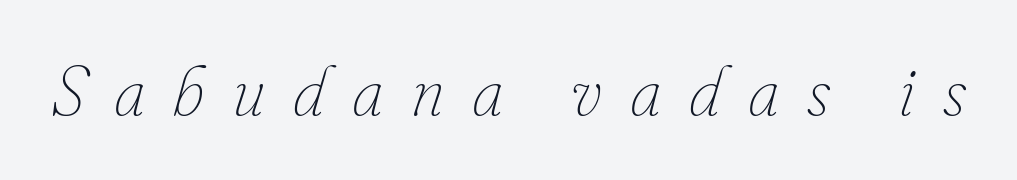
{"italic": "yes", "lean": "right", "slant_degrees": 16, "bold": "no", "weight": "thin", "width": "normal", "stroke_contrast": "low", "x_height": "small", "monospaced": "no", "underline": "no", "letter_spacing": "wide", "letter_spacing_em": 0.4, "glyph_px": 69}
